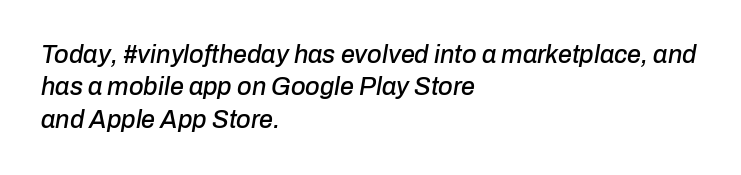
Tracking value appears to be zero — textbook default spacing. Plain, unruled lines of type. Every character sits at an angle, as italics do. The compositor pushed each line to the left boundary. Leading matches the norm, producing a regular column.
